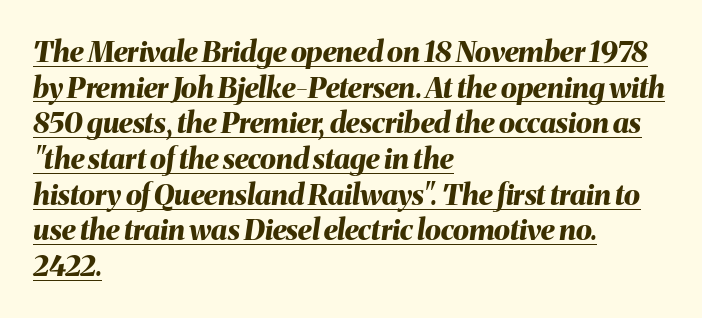
Q: Is the text bold? A: Yes.
Q: Is the text italic (slanted)? A: Yes, it leans right by about 8 degrees.
Q: Is the text underlined? A: Yes.
Q: How is the paragraph aligned? A: Left-aligned.
Q: Is the spacing between letters normal or unusually wide? A: Normal.
Q: Width (condensed, normal, or wide)? A: Normal.
Q: Stroke contrast? A: Medium.
Q: x-height? A: Medium.
Q: Monospaced? A: No.
